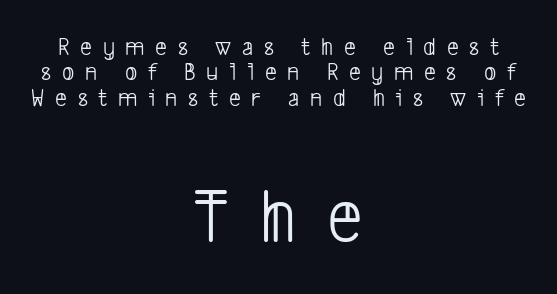
The image shows 78 px light, condensed sans-serif type; set centered, tight line spacing (0.98x), unusually wide letter spacing (+0.41 em), not underlined; the second (bottom) block is 3.0x larger; low stroke contrast and a medium x-height.
